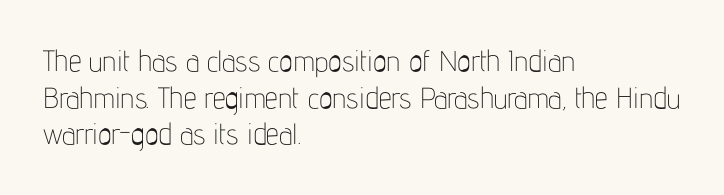
The image shows 29 px thin, condensed sans-serif type, upright; set left-aligned, normal line spacing (1.26x), normal letter spacing, not underlined; low stroke contrast and a medium x-height.
